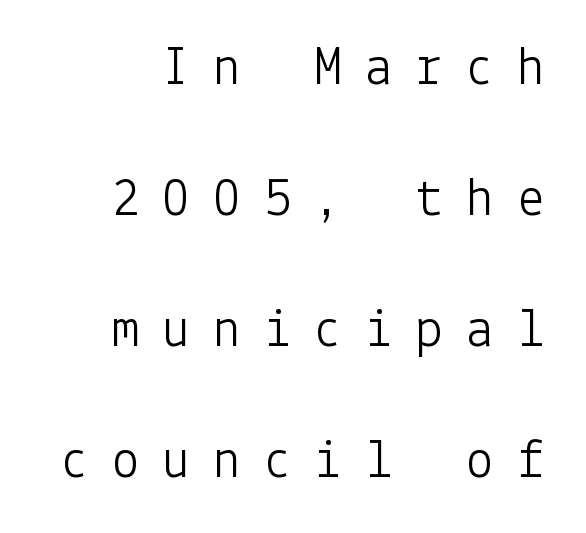
Q: Is the text bold? A: No.
Q: Is the text italic (slanted)? A: No, it is upright.
Q: Is the typeface a serif or a sans-serif typeface? A: Sans-serif.
Q: Is the text underlined? A: No.
Q: Is the spacing between letters normal or unusually wide? A: Unusually wide.
Q: Is the spacing between lines tight, normal or loose? A: Loose.
Q: Width (condensed, normal, or wide)? A: Normal.
Q: Stroke contrast? A: Low.
Q: x-height? A: Medium.
